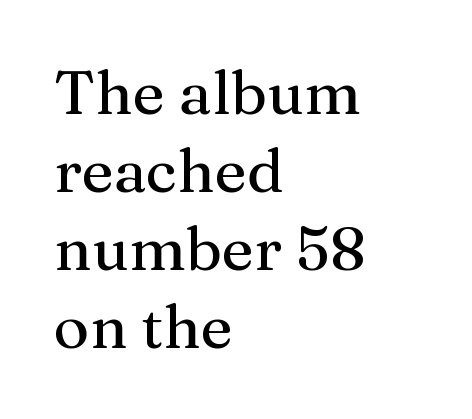
{"serif": "yes", "italic": "no", "width": "normal", "stroke_contrast": "medium", "x_height": "medium", "monospaced": "no", "underline": "no", "align": "left", "line_spacing": "normal", "line_spacing_ratio": 1.28, "letter_spacing": "normal", "letter_spacing_em": 0.0, "glyph_px": 61}
